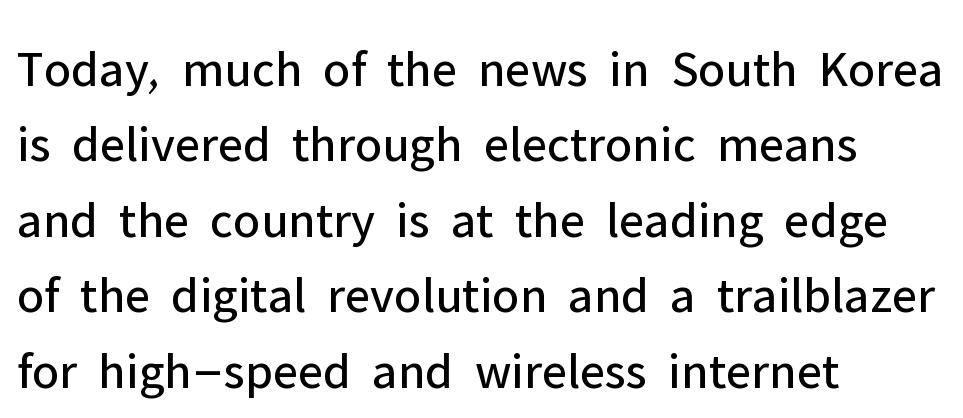
{"serif": "no", "italic": "no", "bold": "no", "weight": "regular", "width": "normal", "stroke_contrast": "low", "x_height": "medium", "monospaced": "no", "underline": "no", "align": "left", "line_spacing": "normal", "line_spacing_ratio": 1.45, "letter_spacing": "normal", "letter_spacing_em": 0.0, "glyph_px": 52}
